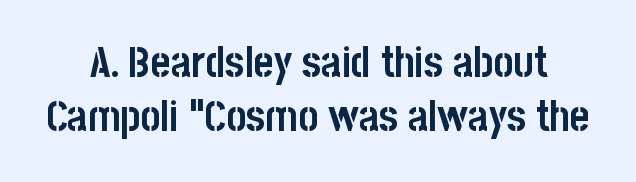
The image shows 43 px semibold, condensed sans-serif type, upright; set normal line spacing (1.26x), normal letter spacing, not underlined; low stroke contrast and a large x-height.
